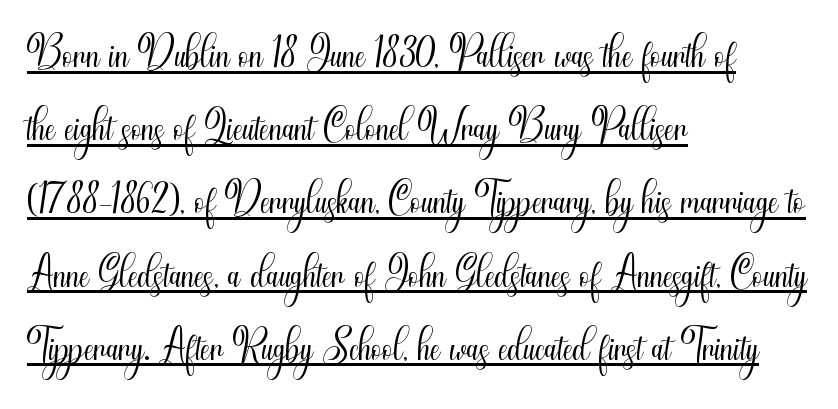
Think of a printed novel: that variable character pitch is what you see here. The words here are underlined. Layout note: lines flush left. You could call the tracking neutral — neither tight nor loose.
